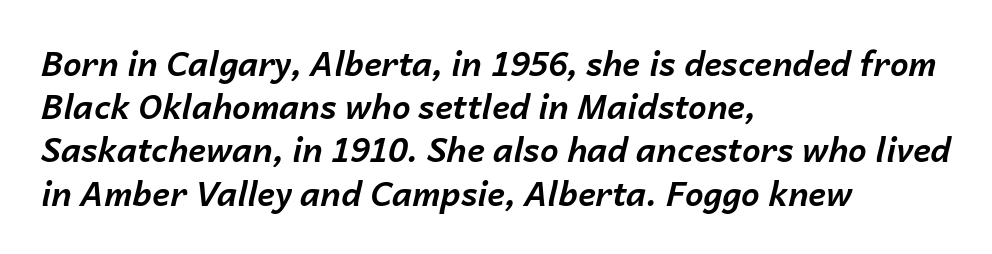
The image shows 33 px bold type, italic (leaning right); set left-aligned, normal line spacing (1.31x), normal letter spacing, not underlined; low stroke contrast and a medium x-height.
